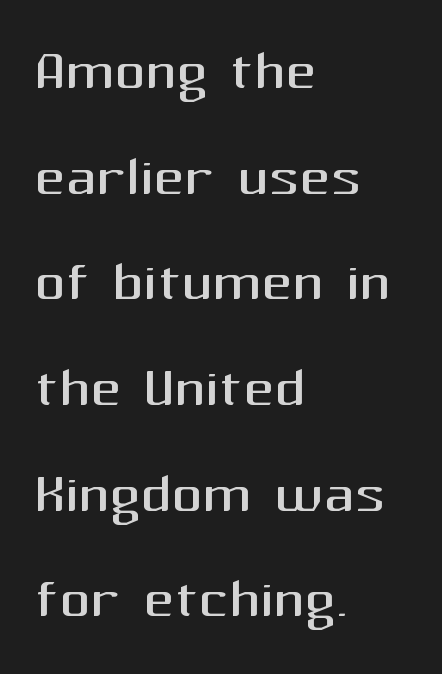
Q: Is the text bold? A: No.
Q: Is the text italic (slanted)? A: No, it is upright.
Q: Is the typeface a serif or a sans-serif typeface? A: Sans-serif.
Q: Is the text underlined? A: No.
Q: How is the paragraph aligned? A: Left-aligned.
Q: Is the spacing between letters normal or unusually wide? A: Normal.
Q: Is the spacing between lines tight, normal or loose? A: Normal.
Q: Width (condensed, normal, or wide)? A: Normal.
Q: Stroke contrast? A: Medium.
Q: x-height? A: Medium.
Q: Monospaced? A: No.
